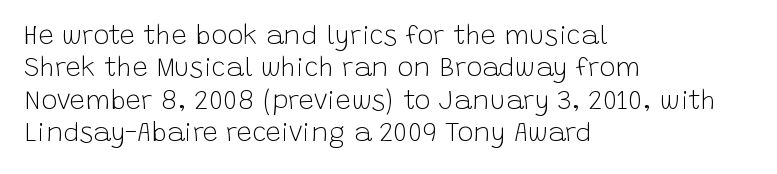
The font is comparable to plain body text, perhaps lighter. Line starts are locked; line ends wander. Nothing unusual about the tracking: characters are spaced as the font intends. The type sits square on the baseline with zero lean. Rule under the text: the space is simply empty.
